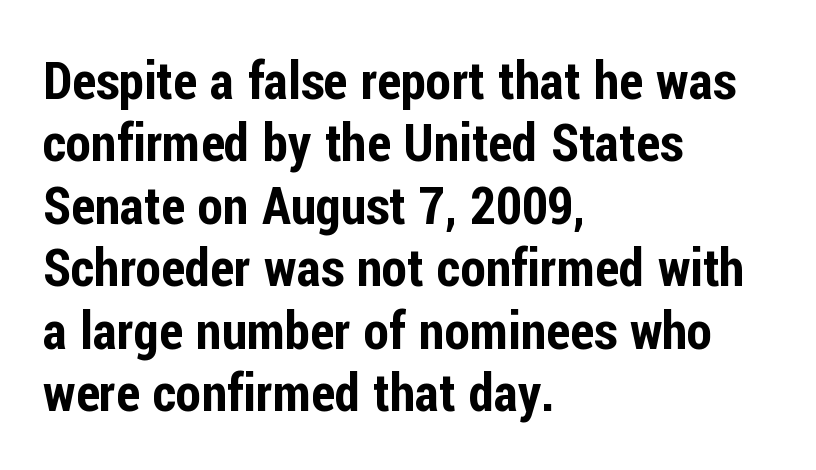
The image shows 52 px condensed sans-serif type, upright; set left-aligned, line spacing 1.2x, normal letter spacing, not underlined; low stroke contrast and a medium x-height.
